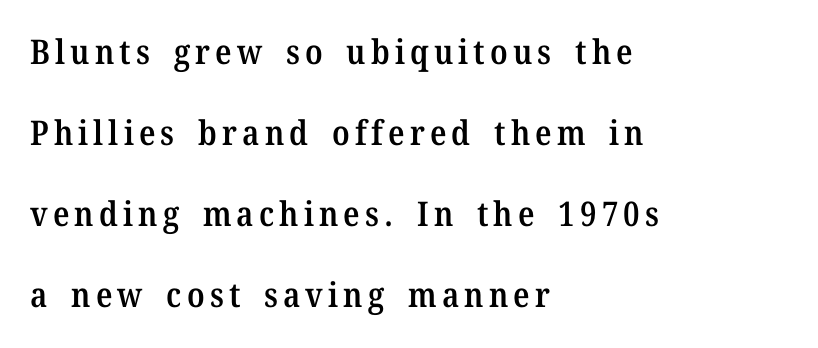
{"serif": "yes", "italic": "no", "bold": "semi", "weight": "semibold", "width": "normal", "stroke_contrast": "medium", "x_height": "medium", "monospaced": "no", "underline": "no", "align": "left", "line_spacing": "loose", "line_spacing_ratio": 2.38, "glyph_px": 34}
